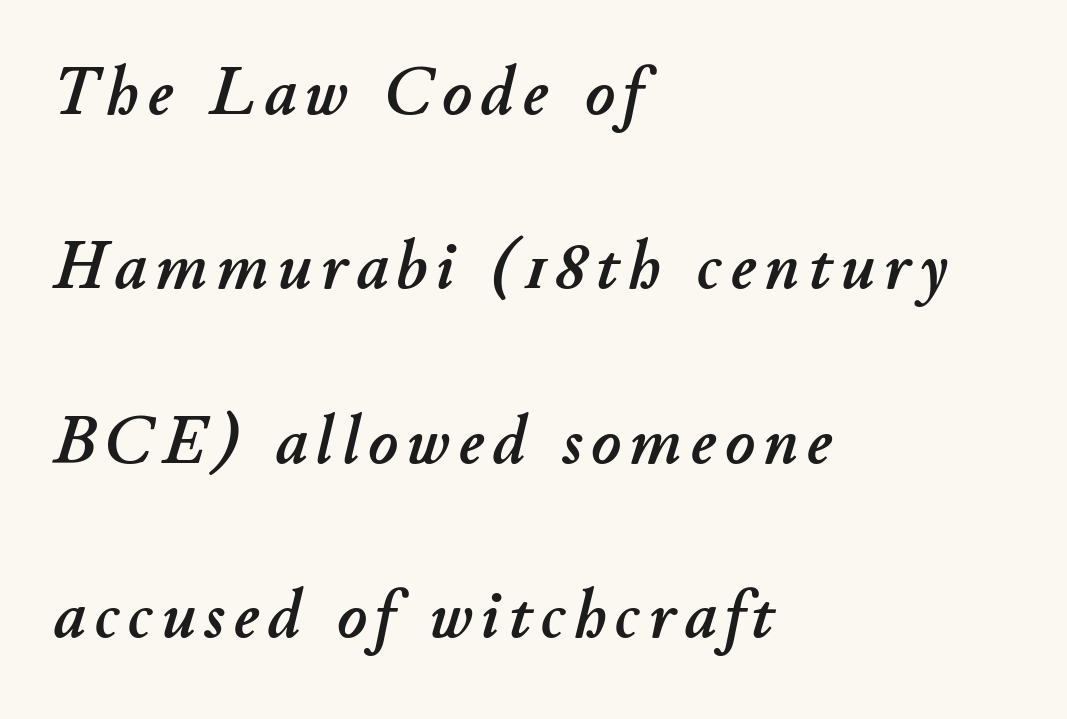
The image shows 70 px text type, italic (leaning right); set left-aligned, loose line spacing (2.49x), not underlined; low stroke contrast and a small x-height.
